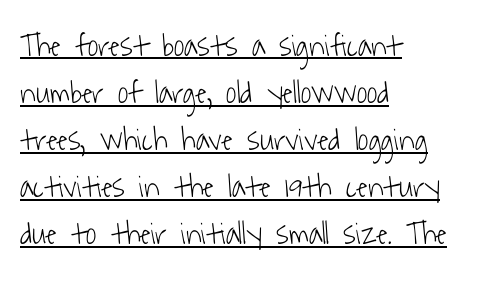
The rendering uses natural spacing where letterforms have individual widths. This rendering uses left alignment, leaving the right contour irregular. The glyphs in this specimen are sans serif. Has an underline been added? It has.
